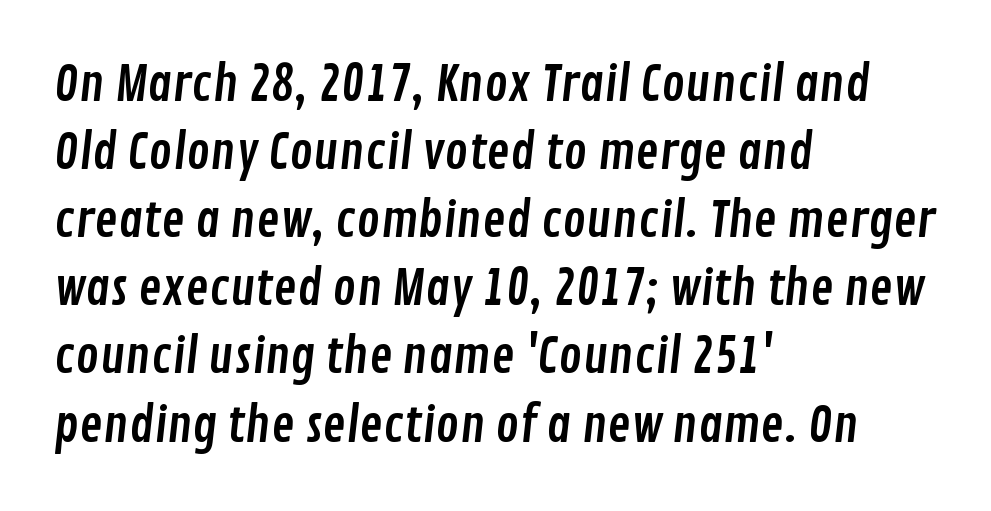
{"serif": "no", "width": "condensed", "stroke_contrast": "low", "x_height": "medium", "monospaced": "no", "underline": "no", "align": "left", "line_spacing": "normal", "line_spacing_ratio": 1.39, "letter_spacing": "normal", "letter_spacing_em": 0.0, "glyph_px": 49}
